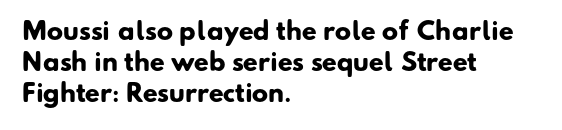
Q: Is the text bold? A: Yes.
Q: Is the text underlined? A: No.
Q: How is the paragraph aligned? A: Left-aligned.
Q: Is the spacing between letters normal or unusually wide? A: Normal.
Q: Is the spacing between lines tight, normal or loose? A: Normal.
